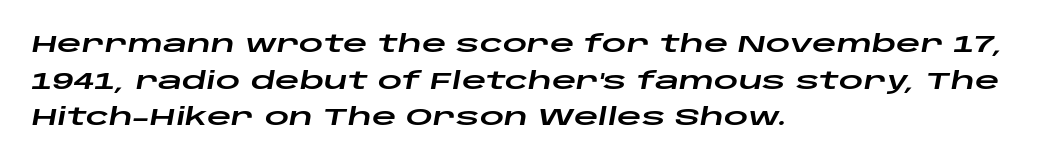
Q: Is the text italic (slanted)? A: Yes, it leans right by about 10 degrees.
Q: Is the text underlined? A: No.
Q: How is the paragraph aligned? A: Left-aligned.
Q: Is the spacing between letters normal or unusually wide? A: Normal.
Q: Is the spacing between lines tight, normal or loose? A: Normal.
